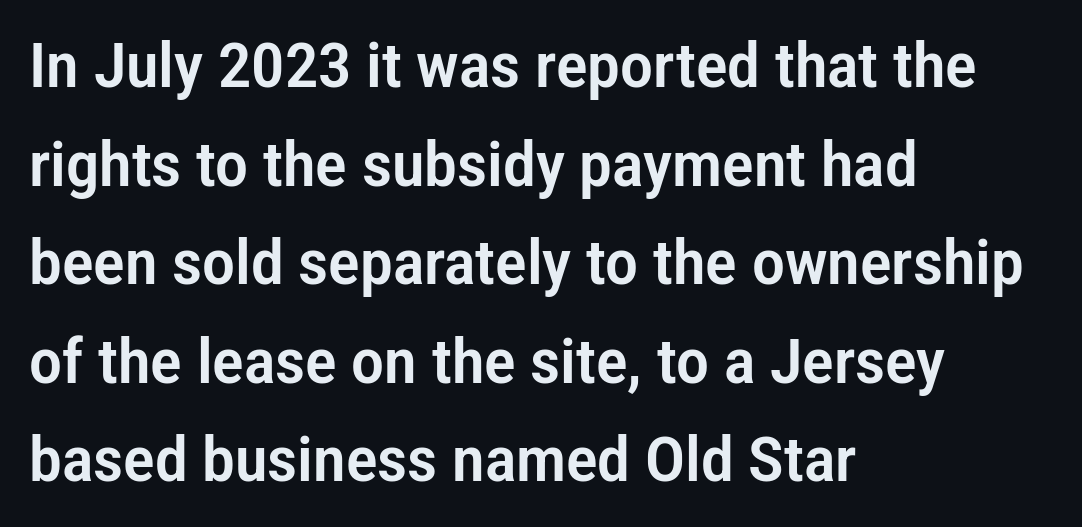
This sample uses a sans-serif face. The lettering stays uniformly vertical, giving the passage a roman look. The paragraph has a hard left edge and a soft right edge. These lines are rendered in a variable-pitch font.
